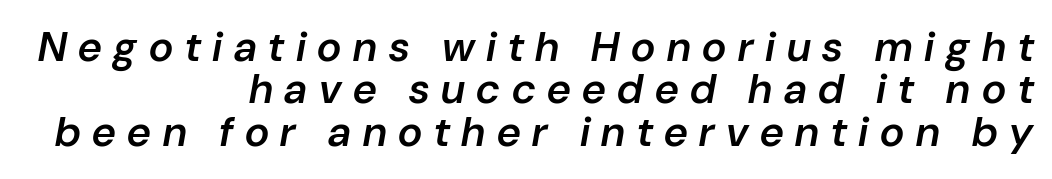
The image shows 42 px semibold type, italic (leaning right); set right-aligned, tight line spacing (1.01x), unusually wide letter spacing (+0.28 em), not underlined; low stroke contrast and a medium x-height.
